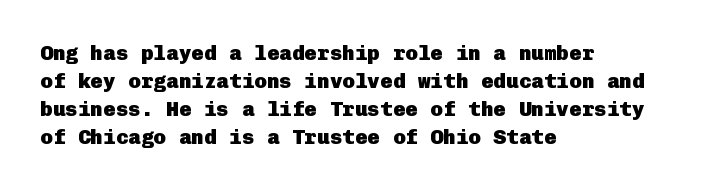
{"italic": "no", "bold": "yes", "underline": "no", "align": "left", "line_spacing": "normal", "line_spacing_ratio": 1.34, "letter_spacing": "normal", "letter_spacing_em": 0.0, "glyph_px": 21}
